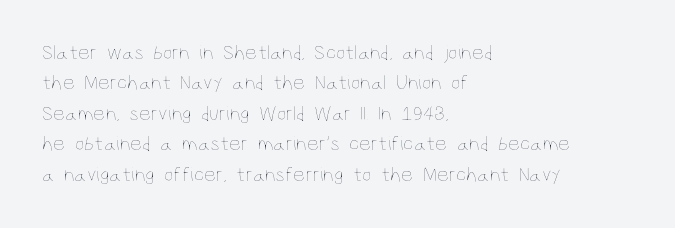
{"italic": "no", "bold": "no", "underline": "no", "align": "left", "line_spacing": "normal", "line_spacing_ratio": 1.45, "letter_spacing": "normal", "letter_spacing_em": 0.0, "glyph_px": 21}
